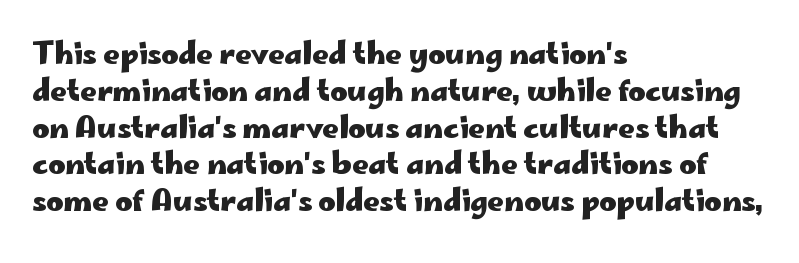
The image shows 29 px heavy, wide sans-serif type, upright; set left-aligned, normal line spacing (1.27x), normal letter spacing, not underlined; low stroke contrast and a small x-height.
